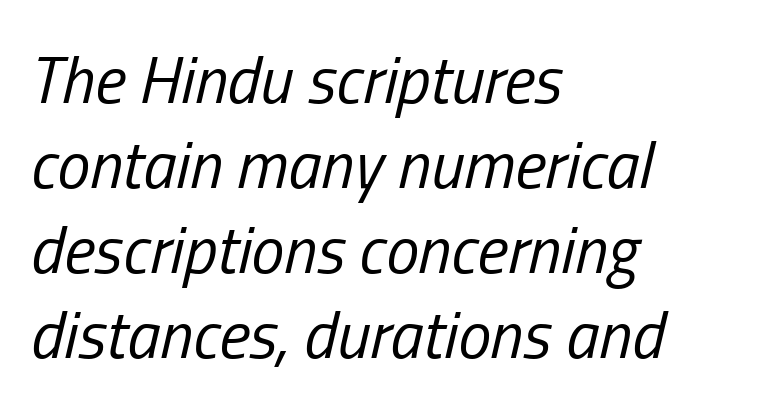
Spacing between characters is what you'd get straight out of the box. Has an underline been added? It has not. Tall strokes in this sample are angled rather than plumb. Think standard paragraph weight, or any step lighter than that. The lines sit at an ordinary, default distance from one another.
